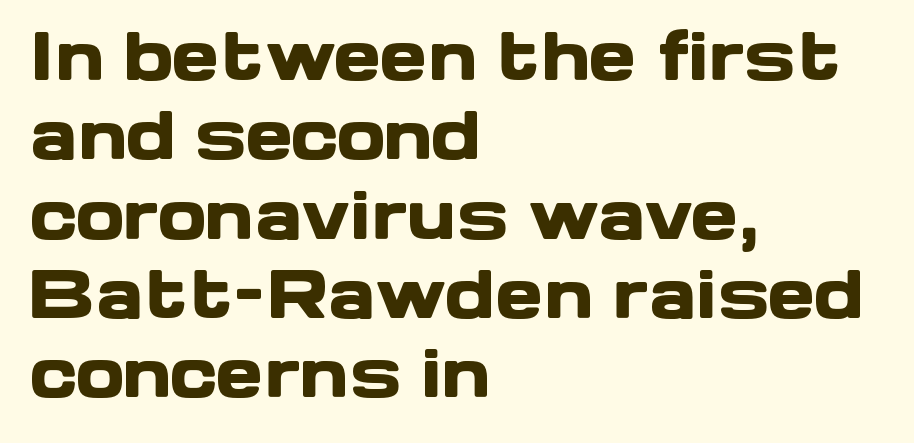
Q: Is the text bold? A: Yes.
Q: Is the text italic (slanted)? A: No, it is upright.
Q: Is the typeface a serif or a sans-serif typeface? A: Sans-serif.
Q: Is the text underlined? A: No.
Q: How is the paragraph aligned? A: Left-aligned.
Q: Is the spacing between letters normal or unusually wide? A: Normal.
Q: Width (condensed, normal, or wide)? A: Wide.
Q: Stroke contrast? A: Low.
Q: x-height? A: Medium.
Q: Monospaced? A: No.
